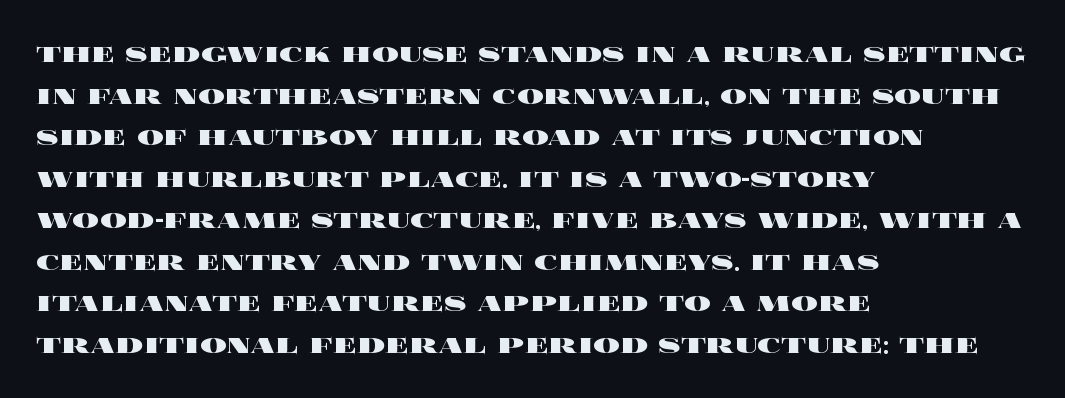
The image shows 33 px heavy, wide type, upright; set left-aligned, normal line spacing (1.26x), normal letter spacing, not underlined; a large x-height.
